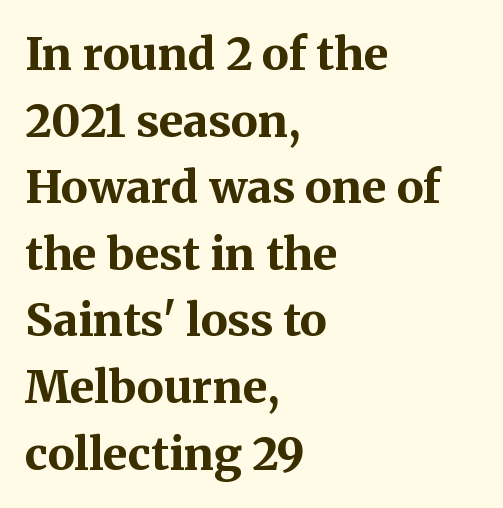
{"serif": "yes", "italic": "no", "bold": "yes", "weight": "bold", "width": "normal", "stroke_contrast": "medium", "x_height": "medium", "monospaced": "no", "underline": "no", "align": "left", "line_spacing": "normal", "line_spacing_ratio": 1.48, "letter_spacing": "normal", "letter_spacing_em": 0.0, "glyph_px": 45}
